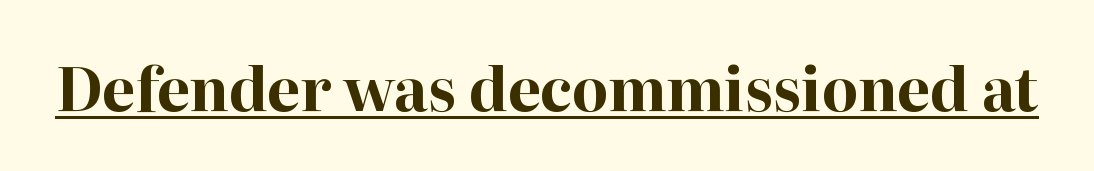
The image shows 59 px bold serif type, upright; set normal letter spacing, underlined; high stroke contrast and a medium x-height.
